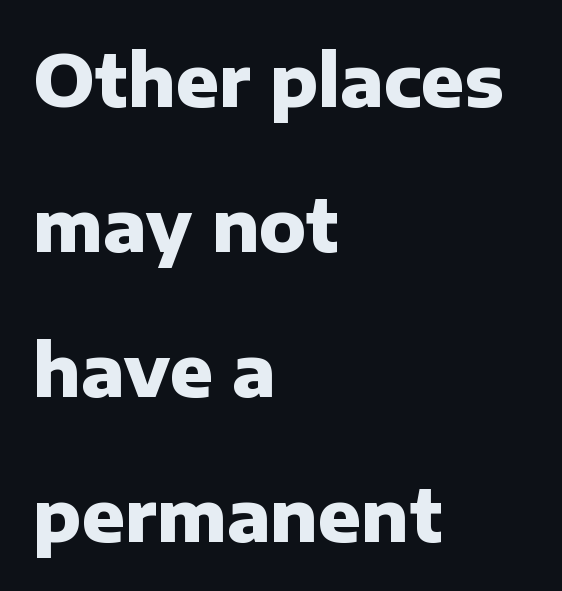
{"serif": "no", "italic": "no", "bold": "yes", "weight": "heavy", "width": "normal", "stroke_contrast": "low", "x_height": "medium", "monospaced": "no", "underline": "no", "align": "left", "line_spacing": "loose", "line_spacing_ratio": 2.04, "letter_spacing": "normal", "letter_spacing_em": 0.0, "glyph_px": 71}
